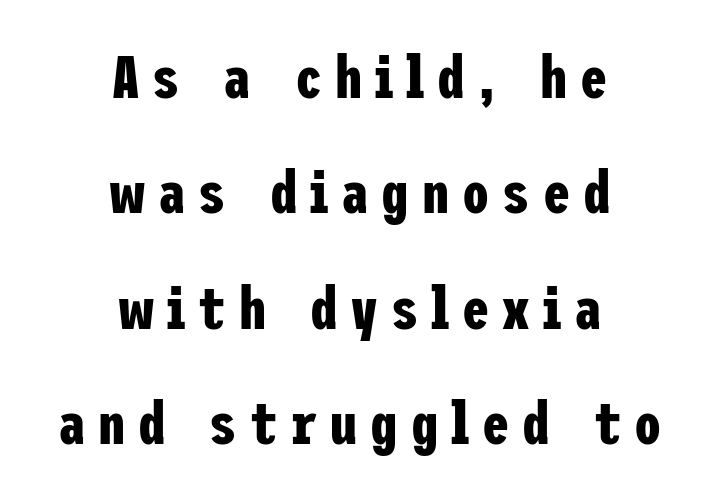
Each glyph is drawn with heavy, bold strokes. Is the letter spacing exaggerated? Yes — the characters are pushed far apart. This rendering employs a face without finishing strokes, i.e., a sans-serif. Where is the straight margin? There isn't one; the lines are centered. These lines were composed using upright roman letters. A bare baseline throughout the passage.
